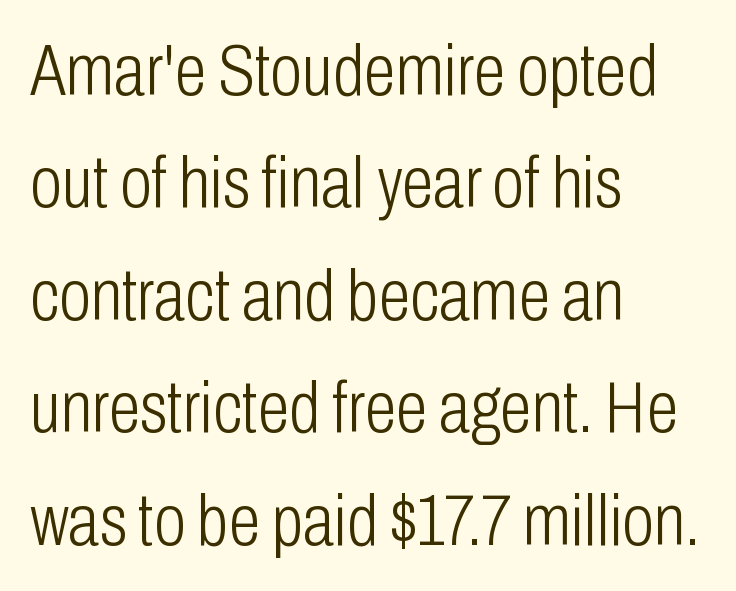
Q: Is the text bold? A: No.
Q: Is the text italic (slanted)? A: No, it is upright.
Q: Is the typeface a serif or a sans-serif typeface? A: Sans-serif.
Q: Is the text underlined? A: No.
Q: How is the paragraph aligned? A: Left-aligned.
Q: Is the spacing between letters normal or unusually wide? A: Normal.
Q: Is the spacing between lines tight, normal or loose? A: Normal.
Q: Width (condensed, normal, or wide)? A: Condensed.
Q: Stroke contrast? A: Low.
Q: x-height? A: Medium.
Q: Monospaced? A: No.
